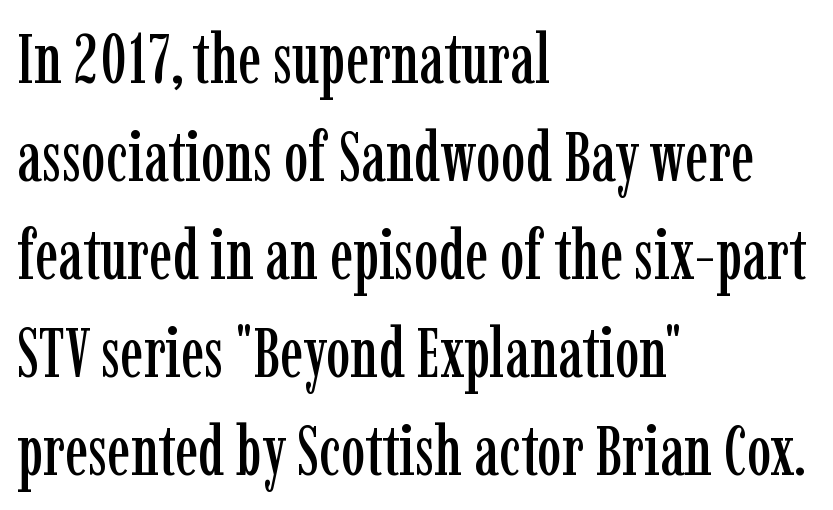
The space beneath each line is pristine and unruled. Think of a printed novel: that variable character pitch is what you see here. Words appear dense and cohesive because spacing is normal. Serifs: yes, visible at the terminals of the letterforms. The type sits square on the baseline with zero lean.
